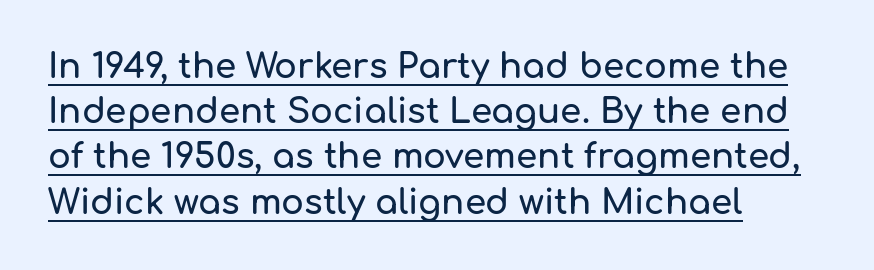
The image shows 34 px sans-serif type, upright; set left-aligned, normal line spacing (1.33x), normal letter spacing, underlined; low stroke contrast and a medium x-height.
